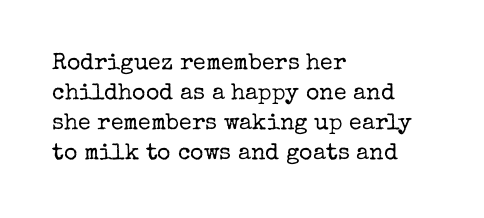
The image shows 23 px text type, upright; set left-aligned, normal line spacing (1.3x), normal letter spacing, not underlined.
